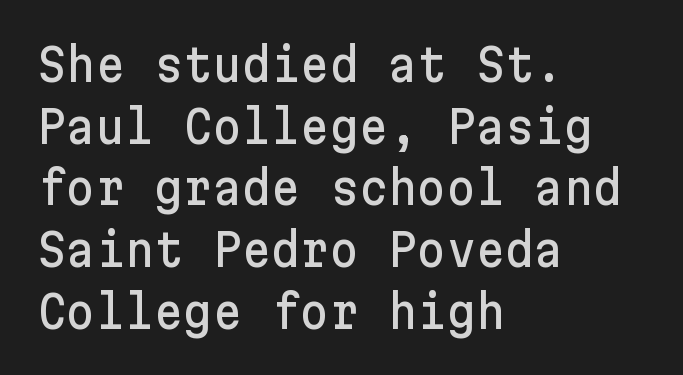
Vertical spacing — default. Honestly, the letter spacing is just normal — you wouldn't notice it. In terms of posture, this sample is upright. A clean baseline with only descenders dipping below it. One-word summary of the alignment: left. The letters carry no serifs — their stems end cleanly without finishing strokes.
